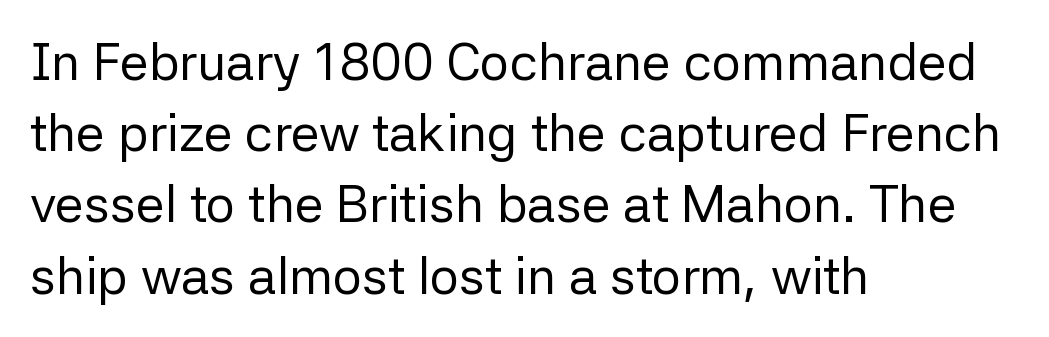
Q: Is the text bold? A: No.
Q: Is the text italic (slanted)? A: No, it is upright.
Q: Is the typeface a serif or a sans-serif typeface? A: Sans-serif.
Q: Is the text underlined? A: No.
Q: How is the paragraph aligned? A: Left-aligned.
Q: Is the spacing between letters normal or unusually wide? A: Normal.
Q: Is the spacing between lines tight, normal or loose? A: Normal.
Q: Width (condensed, normal, or wide)? A: Normal.
Q: Stroke contrast? A: Low.
Q: x-height? A: Medium.
Q: Monospaced? A: No.
